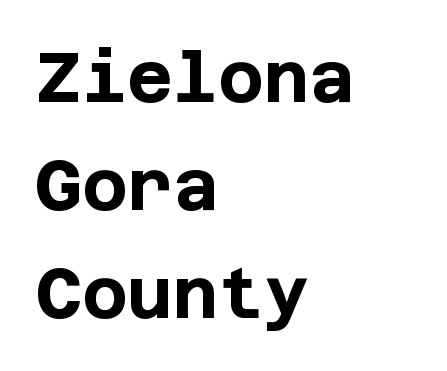
{"serif": "no", "italic": "no", "bold": "yes", "weight": "bold", "width": "normal", "stroke_contrast": "low", "x_height": "large", "underline": "no", "align": "left", "line_spacing": "normal", "line_spacing_ratio": 1.54, "letter_spacing": "normal", "letter_spacing_em": 0.0, "glyph_px": 70}
